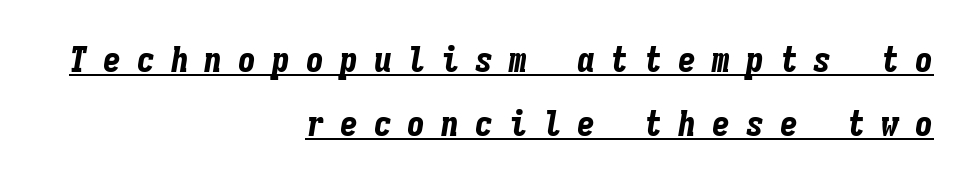
{"italic": "yes", "lean": "right", "slant_degrees": 9, "bold": "yes", "weight": "bold", "width": "condensed", "stroke_contrast": "low", "x_height": "medium", "monospaced": "yes", "underline": "yes", "align": "right", "line_spacing_ratio": 1.78, "letter_spacing": "wide", "letter_spacing_em": 0.44, "glyph_px": 36}
